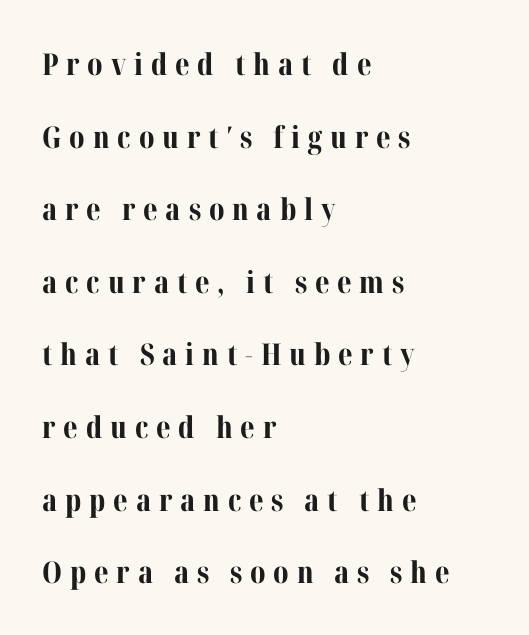
Regarding serifs, this sample has them. How would I describe the line gaps? Wide and relaxed. The baseline area is clear. Its strokes are broad and dark, the hallmark of bold type. The paragraph shown leans on its left margin.
